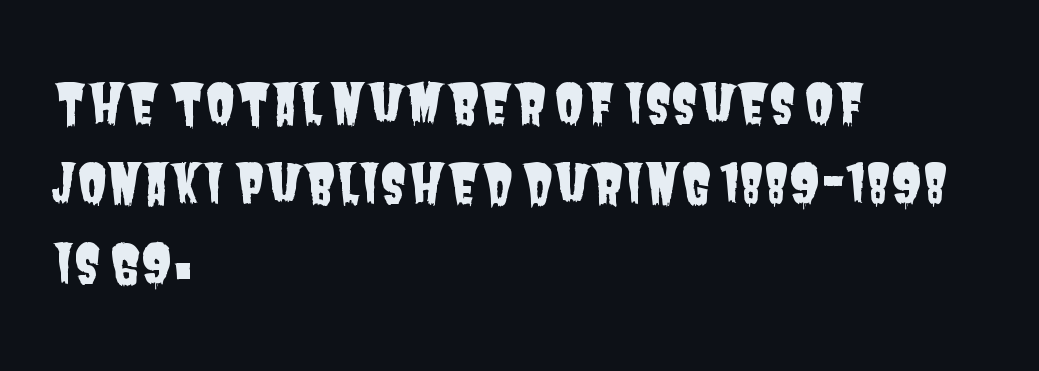
Q: Is the typeface a serif or a sans-serif typeface? A: Sans-serif.
Q: Is the text underlined? A: No.
Q: How is the paragraph aligned? A: Left-aligned.
Q: Is the spacing between letters normal or unusually wide? A: Normal.
Q: Is the spacing between lines tight, normal or loose? A: Normal.
Q: Width (condensed, normal, or wide)? A: Condensed.
Q: Stroke contrast? A: Low.
Q: x-height? A: Large.
Q: Monospaced? A: No.
